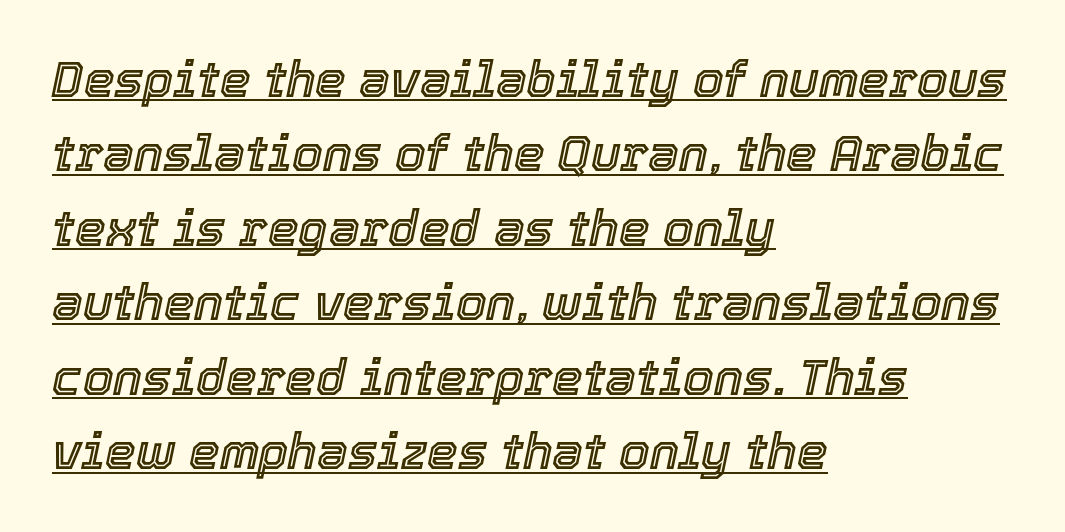
Compared with typical paragraphs, the rows here are spaced about the same. These lines are set flush left with a ragged right edge. These lines are rendered in a variable-pitch font. This is underlined copy, the kind a proofreader might mark for attention. Emphasis-style slanted type is in use. Students, note that the glyphs here touch the page at normal intervals.
